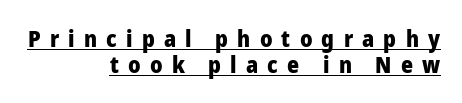
The rendering uses the underline text-decoration. The passage shown is emphatically bold. The axis of the letterforms is exactly vertical. The text block is weighted toward the right margin, trailing off unevenly leftward. Inter-character spacing is expanded well beyond the font's built-in metrics. Summary of vertical rhythm: compact, with narrow interline spacing.
